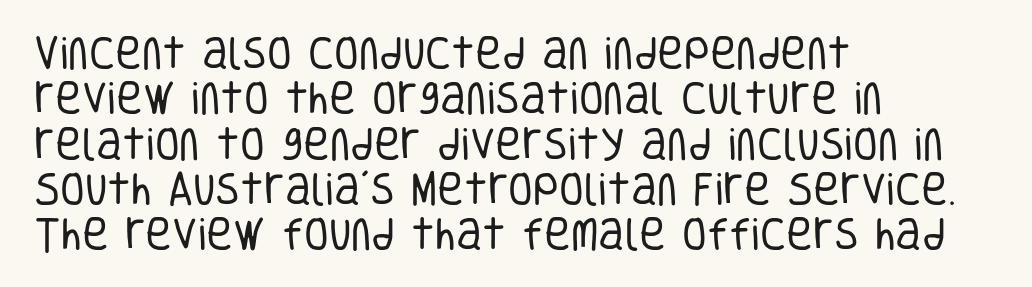
{"serif": "no", "italic": "no", "bold": "no", "weight": "regular", "width": "condensed", "stroke_contrast": "low", "x_height": "large", "monospaced": "no", "underline": "no", "align": "left", "line_spacing": "normal", "line_spacing_ratio": 1.26, "letter_spacing": "normal", "letter_spacing_em": 0.0, "glyph_px": 36}
